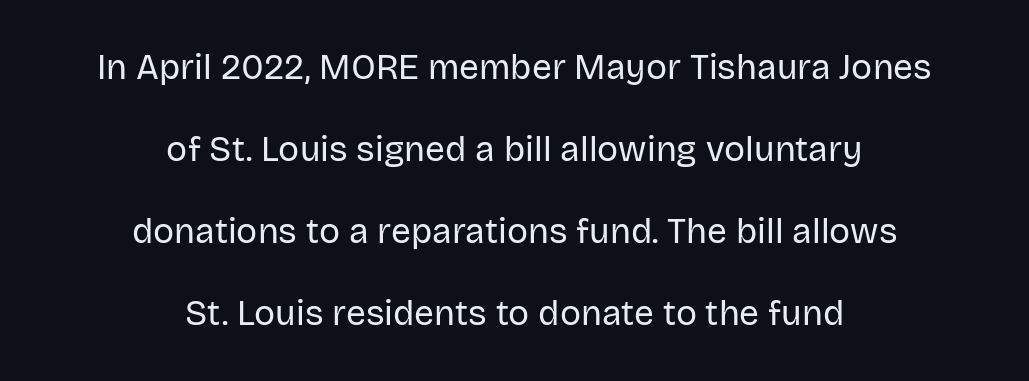
The image shows 35 px regular-weight sans-serif type, upright; set centered, loose line spacing (2.34x), normal letter spacing, not underlined; low stroke contrast and a large x-height.
